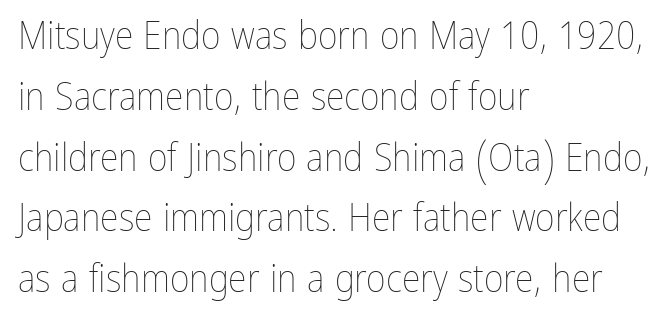
Q: Is the text bold? A: No.
Q: Is the text italic (slanted)? A: No, it is upright.
Q: Is the text underlined? A: No.
Q: How is the paragraph aligned? A: Left-aligned.
Q: Is the spacing between letters normal or unusually wide? A: Normal.
Q: Is the spacing between lines tight, normal or loose? A: Normal.
Q: Width (condensed, normal, or wide)? A: Condensed.
Q: Stroke contrast? A: Low.
Q: x-height? A: Medium.
Q: Monospaced? A: No.
